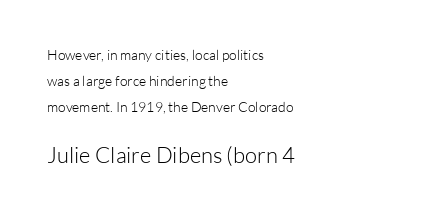
Q: Is the text bold? A: No.
Q: Is the text italic (slanted)? A: No, it is upright.
Q: Is the text underlined? A: No.
Q: How is the paragraph aligned? A: Left-aligned.
Q: Is the spacing between letters normal or unusually wide? A: Normal.
Q: Which block of text is set in a larger size, the first (top) or the second (bottom)? A: The second (bottom) one.
